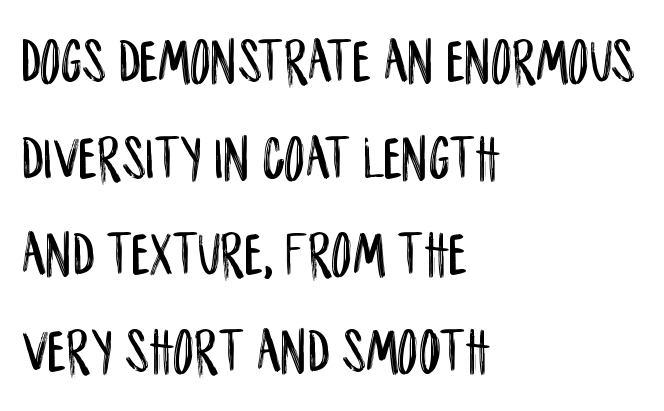
Q: Is the text italic (slanted)? A: No, it is upright.
Q: Is the typeface a serif or a sans-serif typeface? A: Sans-serif.
Q: Is the text underlined? A: No.
Q: How is the paragraph aligned? A: Left-aligned.
Q: Is the spacing between letters normal or unusually wide? A: Normal.
Q: Is the spacing between lines tight, normal or loose? A: Normal.
Q: Width (condensed, normal, or wide)? A: Condensed.
Q: Stroke contrast? A: Low.
Q: x-height? A: Large.
Q: Monospaced? A: No.
